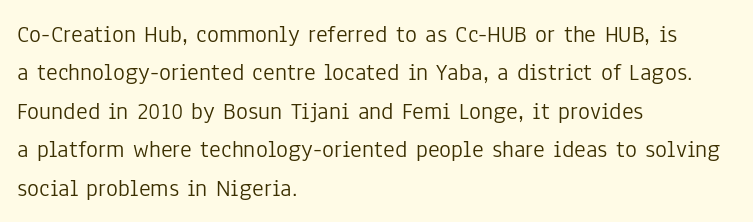
{"italic": "no", "bold": "no", "underline": "no", "align": "left", "line_spacing": "normal", "line_spacing_ratio": 1.54, "letter_spacing": "normal", "letter_spacing_em": 0.0, "glyph_px": 25}
